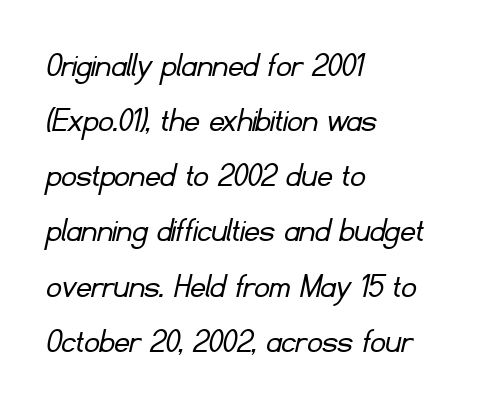
Q: Is the text bold? A: No.
Q: Is the typeface a serif or a sans-serif typeface? A: Sans-serif.
Q: Is the text underlined? A: No.
Q: How is the paragraph aligned? A: Left-aligned.
Q: Is the spacing between letters normal or unusually wide? A: Normal.
Q: Is the spacing between lines tight, normal or loose? A: Normal.
Q: Width (condensed, normal, or wide)? A: Normal.
Q: Stroke contrast? A: Low.
Q: x-height? A: Small.
Q: Monospaced? A: No.
